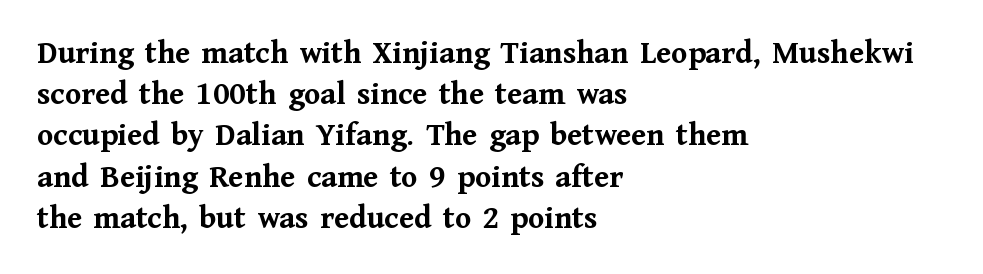
{"serif": "yes", "italic": "no", "bold": "yes", "weight": "semibold", "width": "normal", "stroke_contrast": "medium", "x_height": "medium", "monospaced": "no", "underline": "no", "align": "left", "line_spacing": "normal", "line_spacing_ratio": 1.25, "letter_spacing": "normal", "letter_spacing_em": 0.0, "glyph_px": 33}
